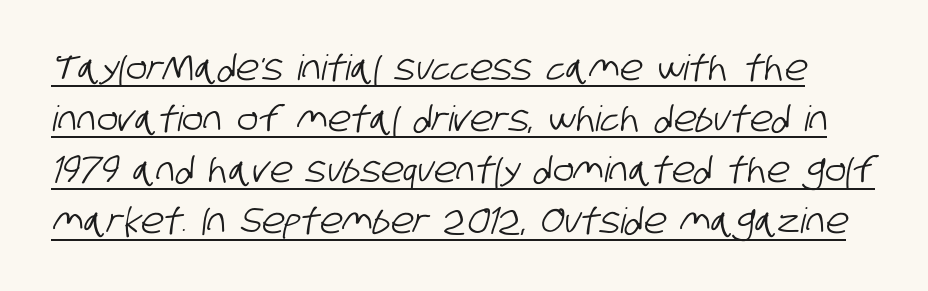
{"serif": "no", "width": "condensed", "stroke_contrast": "low", "x_height": "large", "monospaced": "no", "underline": "yes", "line_spacing": "normal", "line_spacing_ratio": 1.46, "letter_spacing": "normal", "letter_spacing_em": 0.0, "glyph_px": 35}
